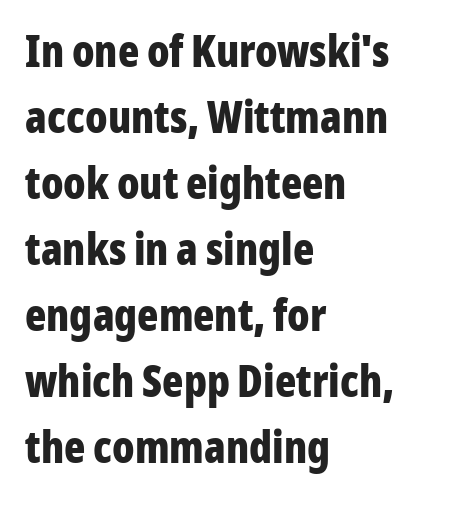
The image shows 44 px bold, condensed sans-serif type, upright; set left-aligned, normal line spacing (1.5x), normal letter spacing, not underlined; low stroke contrast and a medium x-height.
